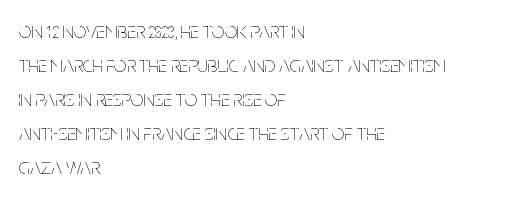
Q: Is the text bold? A: No.
Q: Is the text italic (slanted)? A: No, it is upright.
Q: Is the text underlined? A: No.
Q: How is the paragraph aligned? A: Left-aligned.
Q: Is the spacing between letters normal or unusually wide? A: Normal.
Q: Is the spacing between lines tight, normal or loose? A: Normal.
